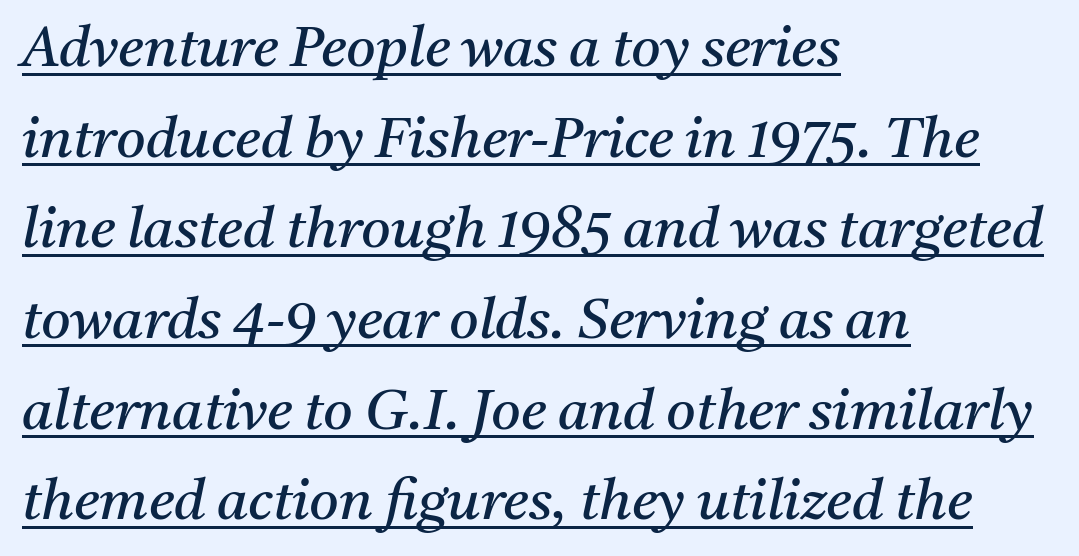
{"serif": "yes", "italic": "yes", "lean": "right", "slant_degrees": 11, "bold": "no", "weight": "regular", "width": "normal", "stroke_contrast": "medium", "x_height": "medium", "monospaced": "no", "underline": "yes", "align": "left", "line_spacing": "normal", "line_spacing_ratio": 1.59, "letter_spacing": "normal", "letter_spacing_em": 0.0, "glyph_px": 57}
